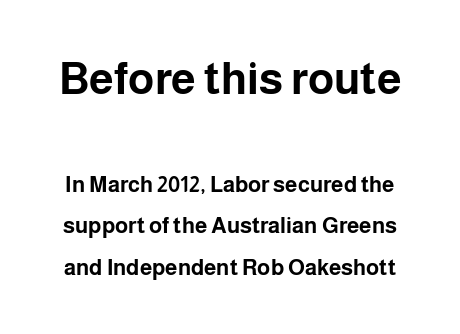
The horizontal fit of the characters is conventional and even. Unlike italic type, these characters show no tilt at all. Think of a printed novel: that variable character pitch is what you see here. Does the type have serifs? No, each stem ends abruptly. No word sits above an underline. Stroke thickness is high; the sample reads as a true bold.
